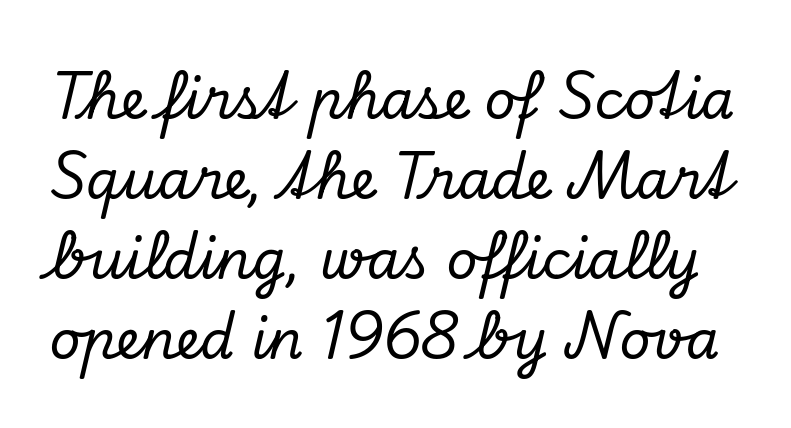
Think of a printed novel: that variable character pitch is what you see here. Rule under the text: the space is simply empty. Slant detected: the letters are inclined. How would I describe the line gaps? Plain and ordinary.
